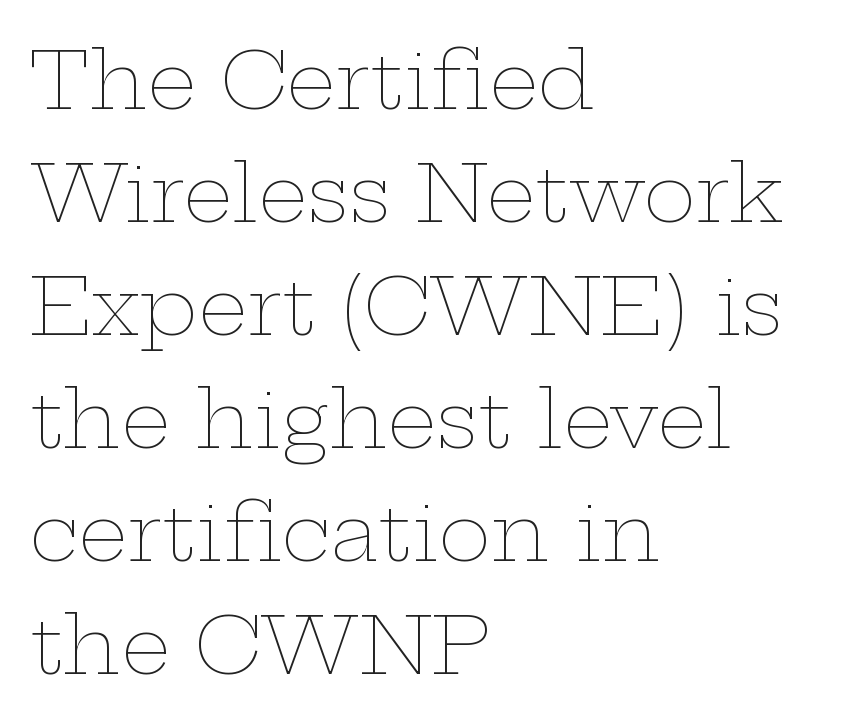
{"italic": "no", "bold": "no", "weight": "thin", "width": "wide", "stroke_contrast": "low", "x_height": "medium", "monospaced": "no", "underline": "no", "align": "left", "line_spacing": "normal", "line_spacing_ratio": 1.43, "letter_spacing": "normal", "letter_spacing_em": 0.0, "glyph_px": 79}
